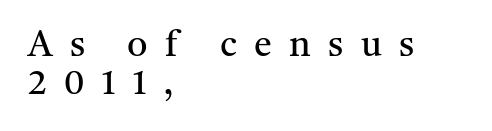
Q: Is the text bold? A: No.
Q: Is the text italic (slanted)? A: No, it is upright.
Q: Is the typeface a serif or a sans-serif typeface? A: Serif.
Q: Is the text underlined? A: No.
Q: How is the paragraph aligned? A: Left-aligned.
Q: Is the spacing between letters normal or unusually wide? A: Unusually wide.
Q: Is the spacing between lines tight, normal or loose? A: Tight.
Q: Width (condensed, normal, or wide)? A: Normal.
Q: Stroke contrast? A: Medium.
Q: x-height? A: Medium.
Q: Monospaced? A: No.
